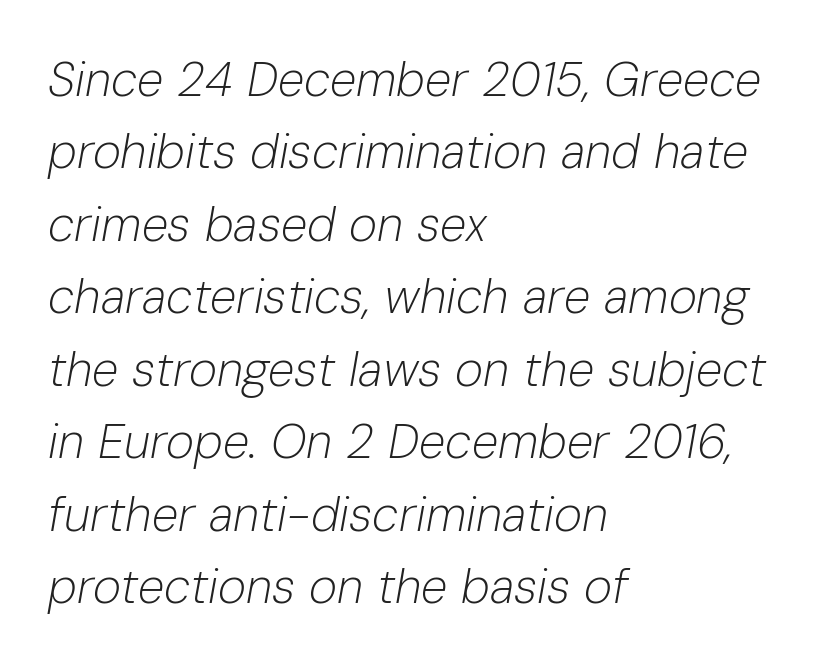
{"italic": "yes", "lean": "right", "slant_degrees": 10, "bold": "no", "weight": "light", "width": "normal", "stroke_contrast": "low", "x_height": "medium", "monospaced": "no", "underline": "no", "align": "left", "line_spacing": "normal", "line_spacing_ratio": 1.51, "letter_spacing": "normal", "letter_spacing_em": 0.0, "glyph_px": 48}
